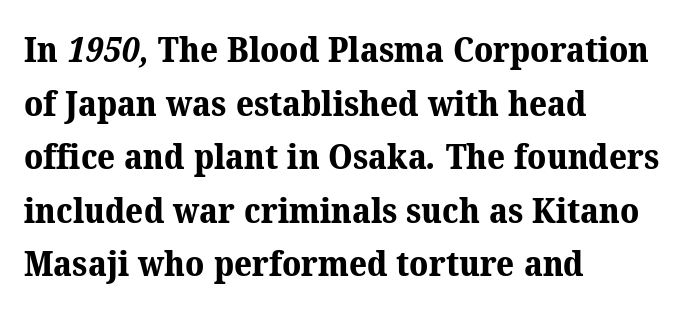
{"serif": "yes", "bold": "yes", "weight": "bold", "width": "normal", "stroke_contrast": "medium", "x_height": "medium", "monospaced": "no", "underline": "no", "align": "left", "line_spacing": "normal", "line_spacing_ratio": 1.53, "letter_spacing": "normal", "letter_spacing_em": 0.0, "glyph_px": 35}
